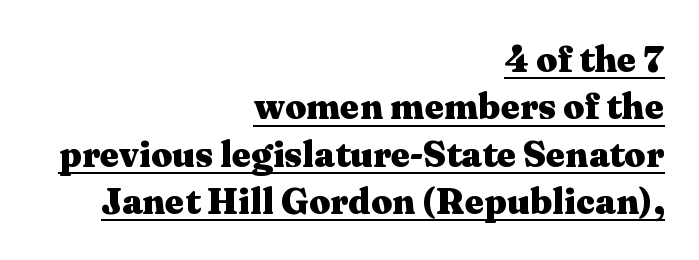
{"serif": "yes", "italic": "no", "bold": "yes", "weight": "heavy", "width": "wide", "stroke_contrast": "medium", "x_height": "medium", "monospaced": "no", "underline": "yes", "align": "right", "line_spacing": "normal", "line_spacing_ratio": 1.28, "letter_spacing": "normal", "letter_spacing_em": 0.0, "glyph_px": 37}
